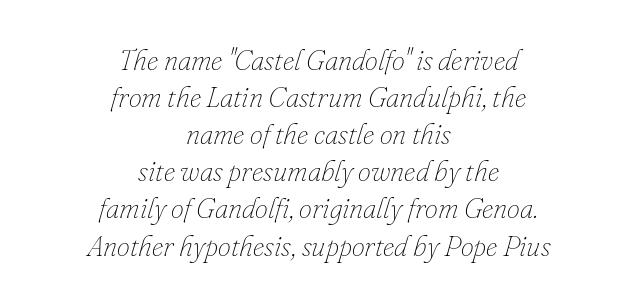
The face looks like a standard text weight, possibly lighter. No extra tracking has been applied to these lines. You could not count columns in this text — the font is proportionally spaced. One glance says typical: line gaps are just what's usual. Only glyphs here, with clear space below each row. Alignment: centered.
